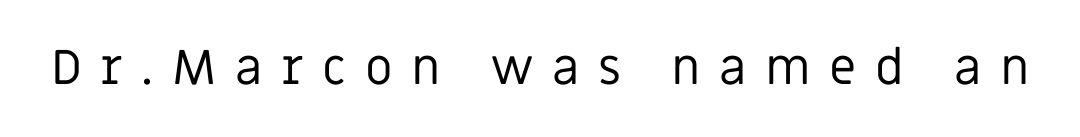
{"serif": "no", "italic": "no", "bold": "no", "weight": "regular", "width": "normal", "stroke_contrast": "low", "x_height": "large", "monospaced": "no", "underline": "no", "letter_spacing": "wide", "letter_spacing_em": 0.38, "glyph_px": 49}
